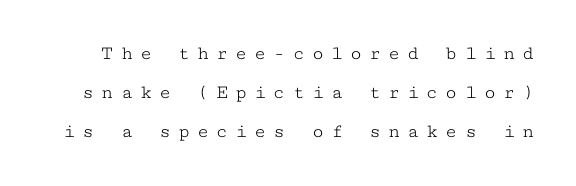
{"italic": "no", "bold": "no", "underline": "no", "line_spacing": "loose", "line_spacing_ratio": 1.96, "letter_spacing": "wide", "letter_spacing_em": 0.35, "glyph_px": 20}
